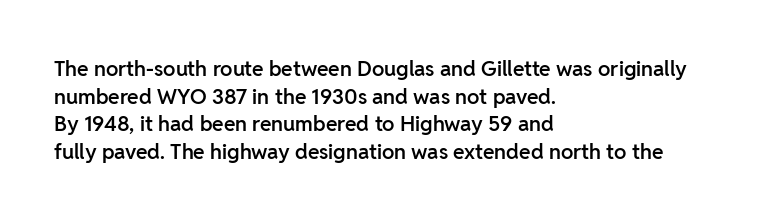
This sample uses plain, unmodified letter spacing. The foot of each line stays bare and open. The leading is moderate, giving the passage an even texture. A somewhat darkened texture: the type is semibold rather than bold.
